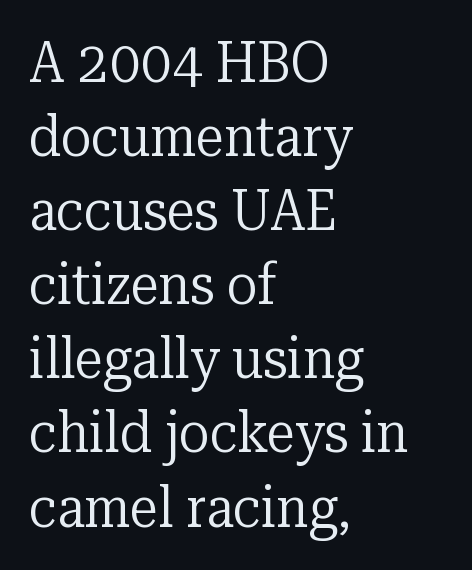
Q: Is the text bold? A: No.
Q: Is the text italic (slanted)? A: No, it is upright.
Q: Is the typeface a serif or a sans-serif typeface? A: Serif.
Q: Is the text underlined? A: No.
Q: How is the paragraph aligned? A: Left-aligned.
Q: Is the spacing between letters normal or unusually wide? A: Normal.
Q: Is the spacing between lines tight, normal or loose? A: Normal.
Q: Width (condensed, normal, or wide)? A: Normal.
Q: Stroke contrast? A: Low.
Q: x-height? A: Medium.
Q: Monospaced? A: No.
